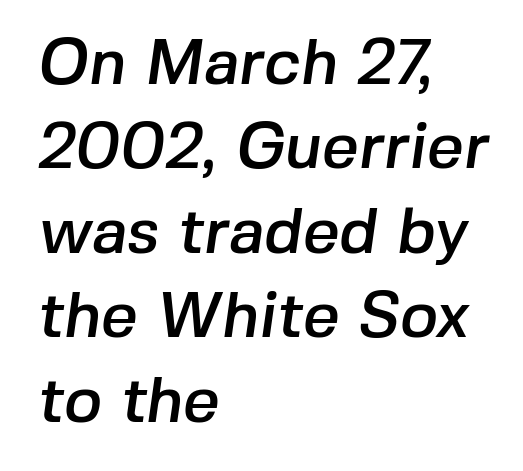
Reading down the column, the eye jumps a familiar distance to each next line. Alignment: flush left. A clean baseline with only descenders dipping below it. Is the letter spacing exaggerated? No — it looks like the ordinary default. This rendering employs a face without finishing strokes, i.e., a sans-serif. These lines are rendered in a variable-pitch font.
